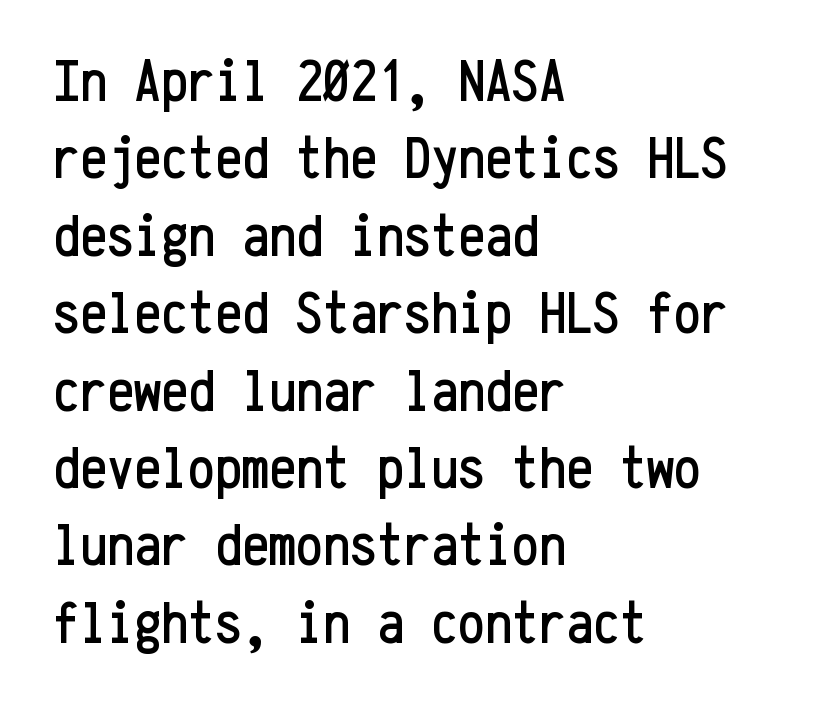
Q: Is the text italic (slanted)? A: No, it is upright.
Q: Is the typeface a serif or a sans-serif typeface? A: Sans-serif.
Q: Is the text underlined? A: No.
Q: How is the paragraph aligned? A: Left-aligned.
Q: Is the spacing between letters normal or unusually wide? A: Normal.
Q: Is the spacing between lines tight, normal or loose? A: Normal.
Q: Width (condensed, normal, or wide)? A: Condensed.
Q: Stroke contrast? A: Low.
Q: x-height? A: Medium.
Q: Monospaced? A: Yes.
